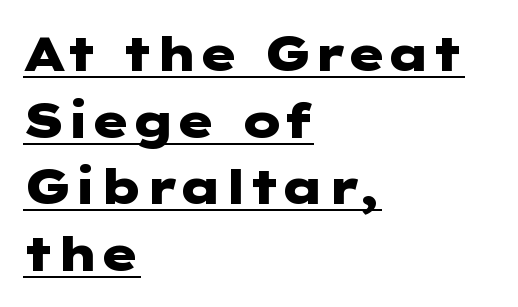
{"serif": "no", "italic": "no", "bold": "yes", "weight": "heavy", "width": "wide", "stroke_contrast": "low", "x_height": "medium", "underline": "yes", "align": "left", "line_spacing": "normal", "line_spacing_ratio": 1.39, "letter_spacing": "normal", "letter_spacing_em": 0.0, "glyph_px": 48}
